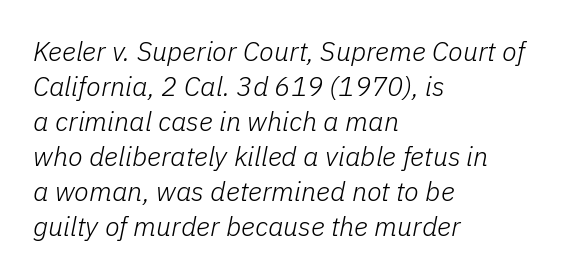
{"italic": "yes", "lean": "right", "slant_degrees": 11, "bold": "no", "underline": "no", "align": "left", "line_spacing": "normal", "line_spacing_ratio": 1.3, "letter_spacing": "normal", "letter_spacing_em": 0.0, "glyph_px": 27}
